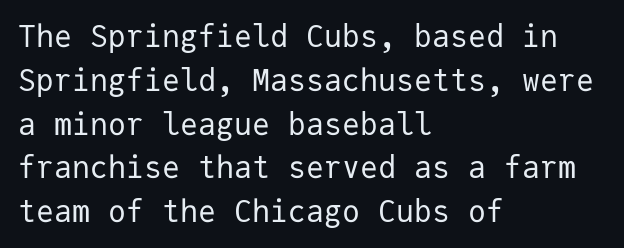
Q: Is the text bold? A: No.
Q: Is the text italic (slanted)? A: No, it is upright.
Q: Is the typeface a serif or a sans-serif typeface? A: Sans-serif.
Q: Is the text underlined? A: No.
Q: How is the paragraph aligned? A: Left-aligned.
Q: Is the spacing between letters normal or unusually wide? A: Normal.
Q: Is the spacing between lines tight, normal or loose? A: Normal.
Q: Width (condensed, normal, or wide)? A: Normal.
Q: Stroke contrast? A: Low.
Q: x-height? A: Medium.
Q: Monospaced? A: Yes.
